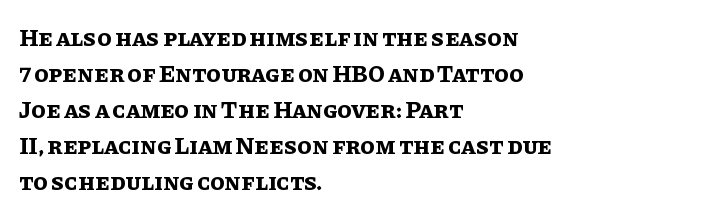
The image shows 24 px bold type, upright; set left-aligned, normal line spacing (1.5x), normal letter spacing, not underlined.
